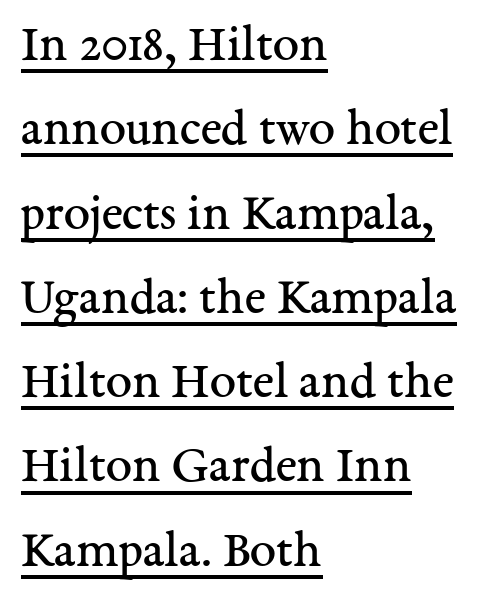
Line spacing here is normal. If you drew a line through each stem, it would be perfectly vertical. Somebody hit Ctrl+U on this one — the words are underlined. Stroke terminals: seriffed. No extra tracking has been applied to these lines.
